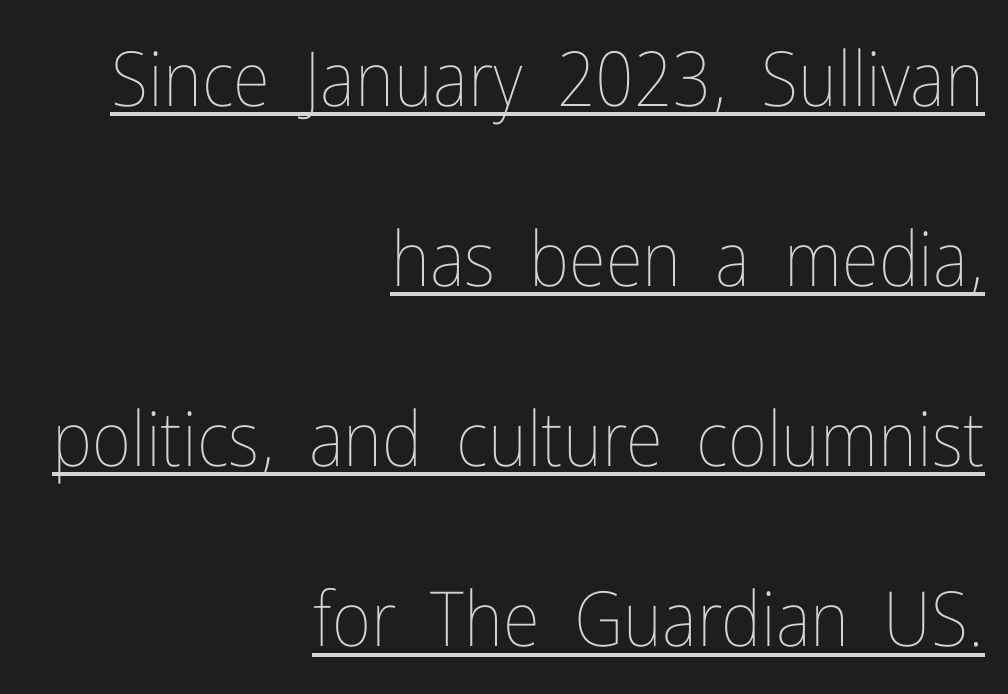
The rendered words wear a rule along their underside. It's the straight-up-and-down kind of type. This rendering uses right alignment, leaving the left contour irregular. No extra tracking has been applied to these lines. Is this a fixed-width face? No — the glyphs have proportional, varying widths.
